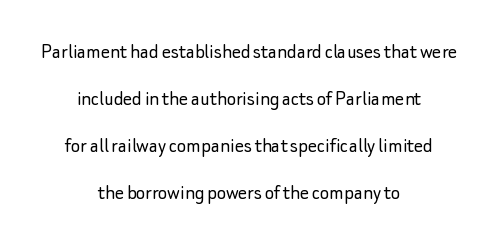
The image shows 22 px text type, upright; set centered, loose line spacing (2.13x), normal letter spacing, not underlined.
